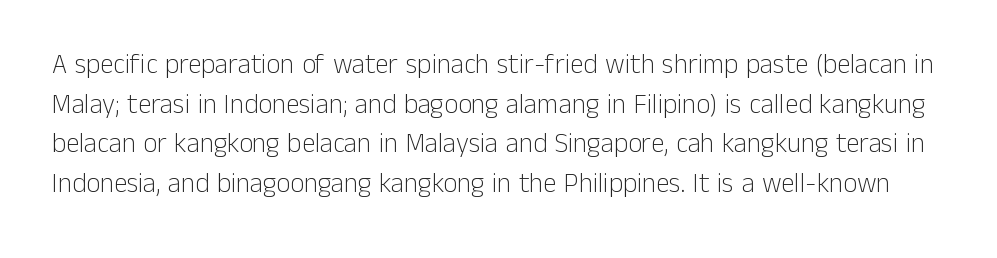
Q: Is the text bold? A: No.
Q: Is the text italic (slanted)? A: No, it is upright.
Q: Is the text underlined? A: No.
Q: Is the spacing between letters normal or unusually wide? A: Normal.
Q: Is the spacing between lines tight, normal or loose? A: Normal.
